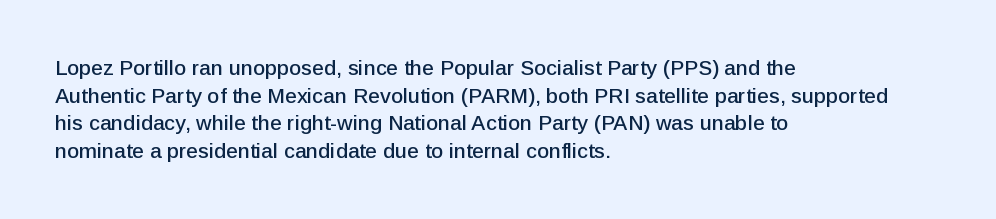
Every character sits straight up, as roman type does. Decoration check: the copy has no underline. A normal amount of white space separates one row of letters from the next. The passage shown has conventional tracking throughout.
